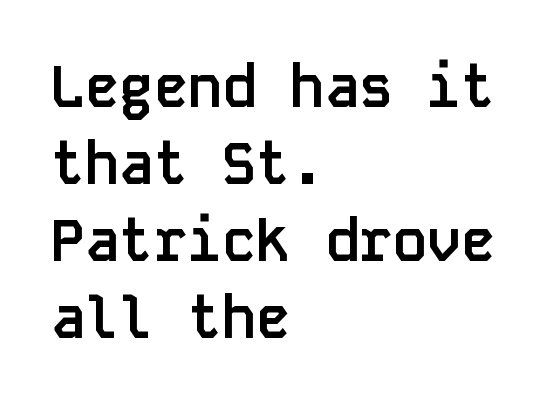
The image shows 57 px semibold sans-serif type, upright, monospaced; set left-aligned, normal line spacing (1.35x), normal letter spacing, not underlined; low stroke contrast and a large x-height.
